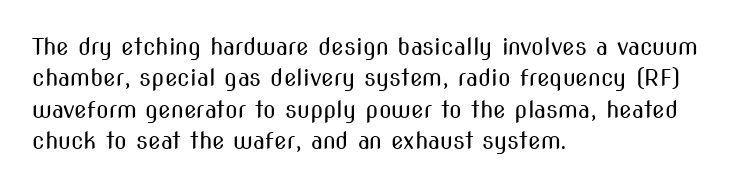
Q: Is the text bold? A: No.
Q: Is the text italic (slanted)? A: No, it is upright.
Q: Is the text underlined? A: No.
Q: How is the paragraph aligned? A: Left-aligned.
Q: Is the spacing between letters normal or unusually wide? A: Normal.
Q: Is the spacing between lines tight, normal or loose? A: Normal.
